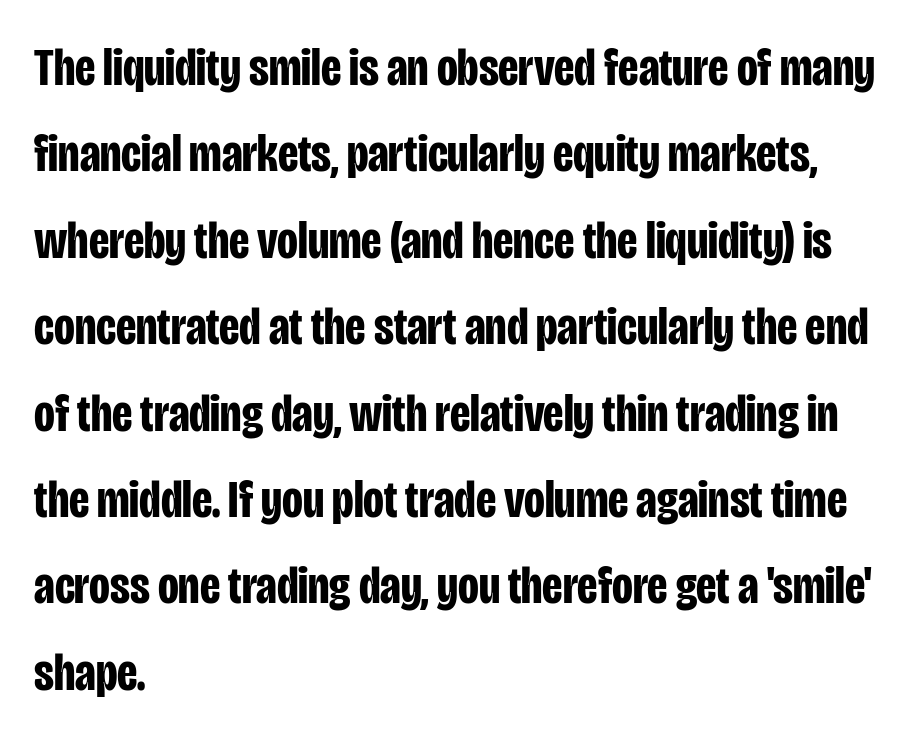
The image shows 54 px bold, condensed sans-serif type, upright; set left-aligned, normal line spacing (1.6x), normal letter spacing, not underlined; low stroke contrast and a large x-height.
